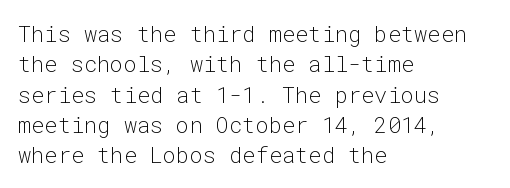
{"italic": "no", "bold": "no", "underline": "no", "align": "left", "line_spacing": "normal", "line_spacing_ratio": 1.38, "letter_spacing": "normal", "letter_spacing_em": 0.0, "glyph_px": 22}
